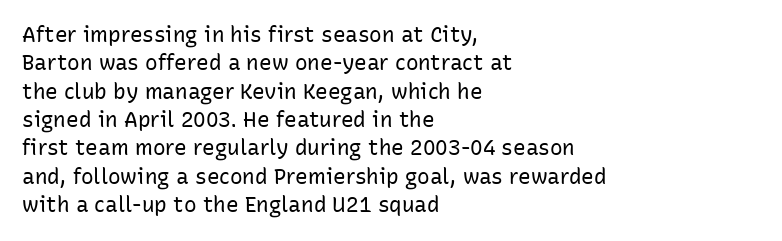
{"italic": "no", "bold": "no", "underline": "no", "align": "left", "line_spacing": "normal", "line_spacing_ratio": 1.35, "letter_spacing": "normal", "letter_spacing_em": 0.0, "glyph_px": 21}
